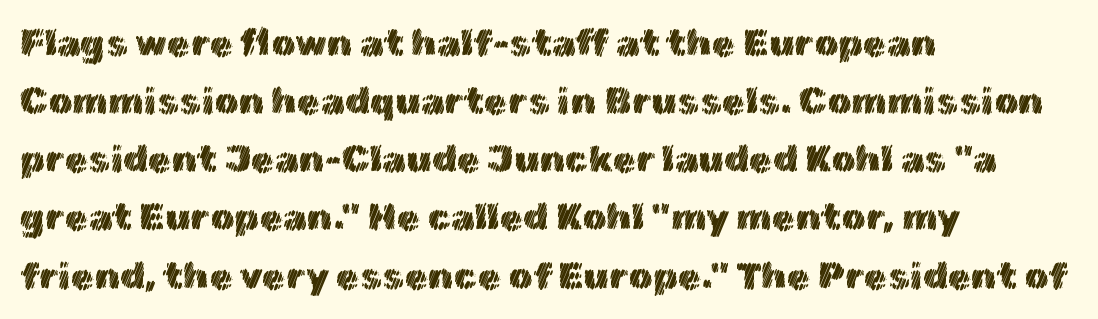
The image shows 38 px text type, upright; set left-aligned, normal line spacing (1.53x), normal letter spacing, not underlined; a medium x-height.
